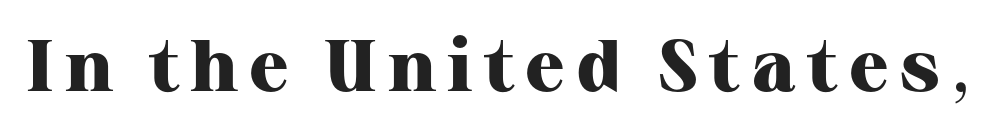
Q: Is the text bold? A: Yes.
Q: Is the text italic (slanted)? A: No, it is upright.
Q: Is the typeface a serif or a sans-serif typeface? A: Serif.
Q: Is the text underlined? A: No.
Q: Width (condensed, normal, or wide)? A: Normal.
Q: Stroke contrast? A: High.
Q: x-height? A: Medium.
Q: Monospaced? A: No.
